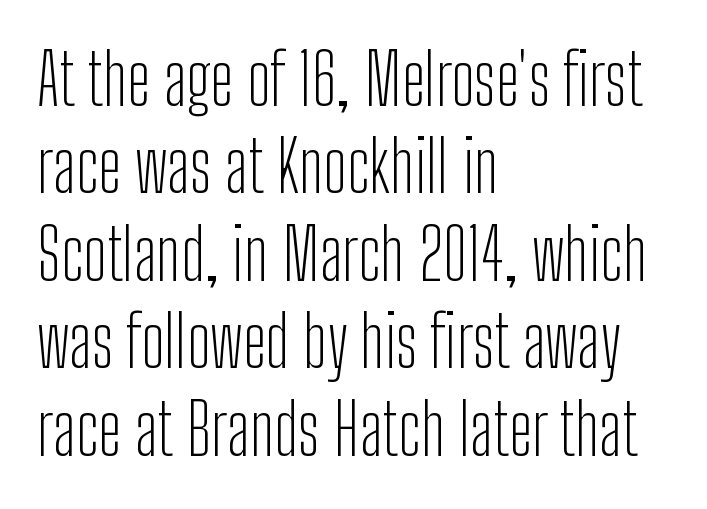
Q: Is the text bold? A: No.
Q: Is the text italic (slanted)? A: No, it is upright.
Q: Is the typeface a serif or a sans-serif typeface? A: Sans-serif.
Q: Is the text underlined? A: No.
Q: How is the paragraph aligned? A: Left-aligned.
Q: Is the spacing between letters normal or unusually wide? A: Normal.
Q: Is the spacing between lines tight, normal or loose? A: Normal.
Q: Width (condensed, normal, or wide)? A: Condensed.
Q: Stroke contrast? A: Low.
Q: x-height? A: Medium.
Q: Monospaced? A: No.
